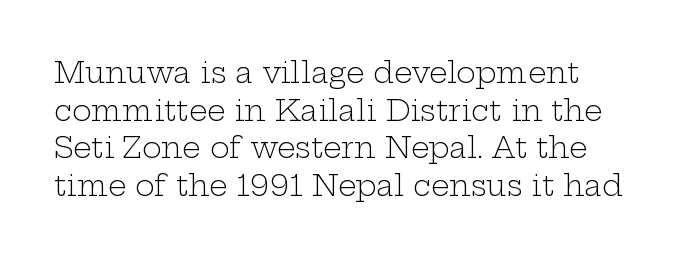
The image shows 29 px light, wide serif type, upright; set normal line spacing (1.3x), normal letter spacing, not underlined; low stroke contrast and a medium x-height.
